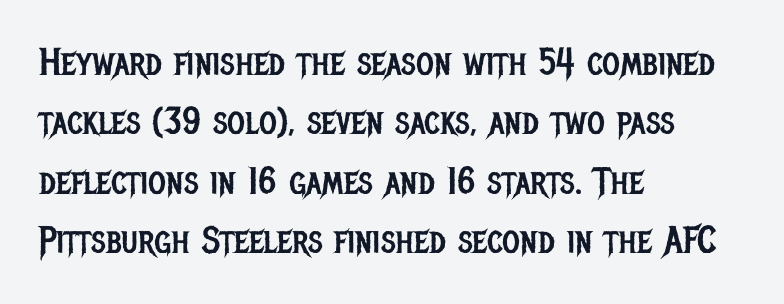
The image shows 38 px regular-weight, condensed sans-serif type, upright; set left-aligned, normal line spacing (1.56x), normal letter spacing, not underlined; low stroke contrast and a large x-height.
